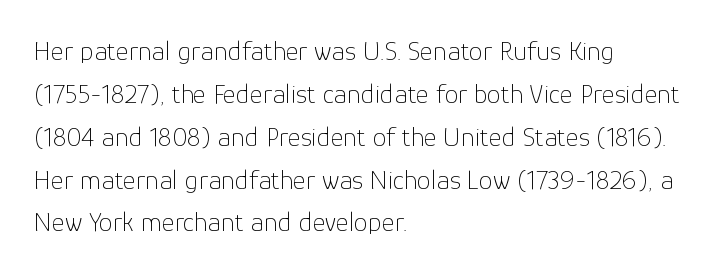
Q: Is the text bold? A: No.
Q: Is the text italic (slanted)? A: No, it is upright.
Q: Is the typeface a serif or a sans-serif typeface? A: Sans-serif.
Q: Is the text underlined? A: No.
Q: How is the paragraph aligned? A: Left-aligned.
Q: Is the spacing between letters normal or unusually wide? A: Normal.
Q: Is the spacing between lines tight, normal or loose? A: Normal.
Q: Width (condensed, normal, or wide)? A: Normal.
Q: Stroke contrast? A: Low.
Q: x-height? A: Medium.
Q: Monospaced? A: No.
